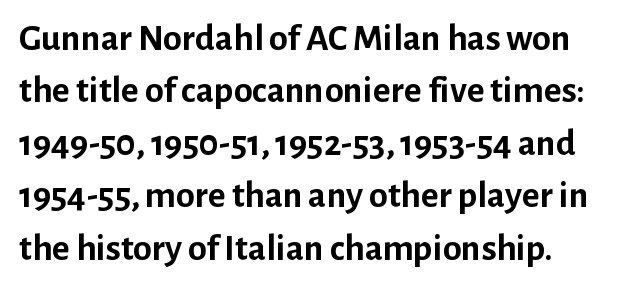
{"serif": "no", "italic": "no", "bold": "yes", "weight": "semibold", "width": "normal", "stroke_contrast": "low", "x_height": "medium", "monospaced": "no", "underline": "no", "align": "left", "line_spacing": "normal", "line_spacing_ratio": 1.38, "letter_spacing": "normal", "letter_spacing_em": 0.0, "glyph_px": 38}
